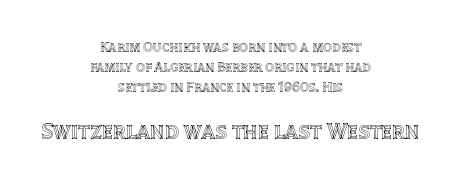
{"italic": "no", "underline": "no", "align": "center", "line_spacing": "normal", "line_spacing_ratio": 1.43, "letter_spacing": "normal", "letter_spacing_em": 0.0, "larger_block": "second", "size_ratio": 1.64, "glyph_px": 23}
